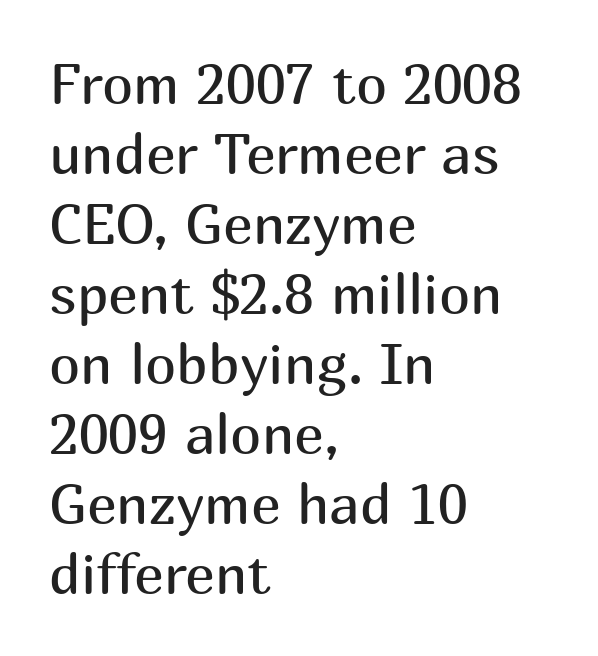
Q: Is the text bold? A: No.
Q: Is the text italic (slanted)? A: No, it is upright.
Q: Is the typeface a serif or a sans-serif typeface? A: Sans-serif.
Q: Is the text underlined? A: No.
Q: How is the paragraph aligned? A: Left-aligned.
Q: Is the spacing between letters normal or unusually wide? A: Normal.
Q: Is the spacing between lines tight, normal or loose? A: Normal.
Q: Width (condensed, normal, or wide)? A: Normal.
Q: Stroke contrast? A: Medium.
Q: x-height? A: Medium.
Q: Monospaced? A: No.
